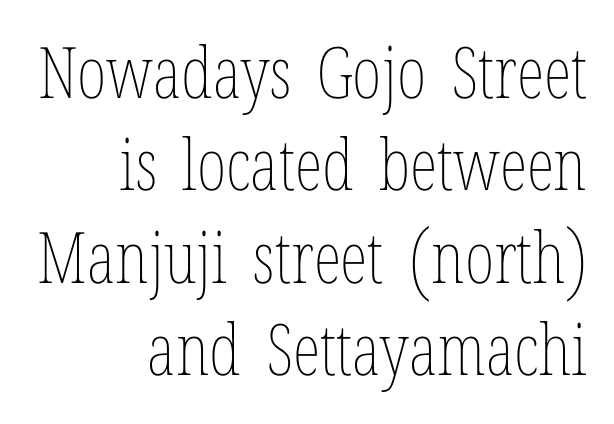
{"italic": "no", "bold": "no", "weight": "thin", "width": "condensed", "stroke_contrast": "low", "x_height": "medium", "monospaced": "no", "underline": "no", "align": "right", "line_spacing": "normal", "line_spacing_ratio": 1.3, "letter_spacing": "normal", "letter_spacing_em": 0.0, "glyph_px": 71}
